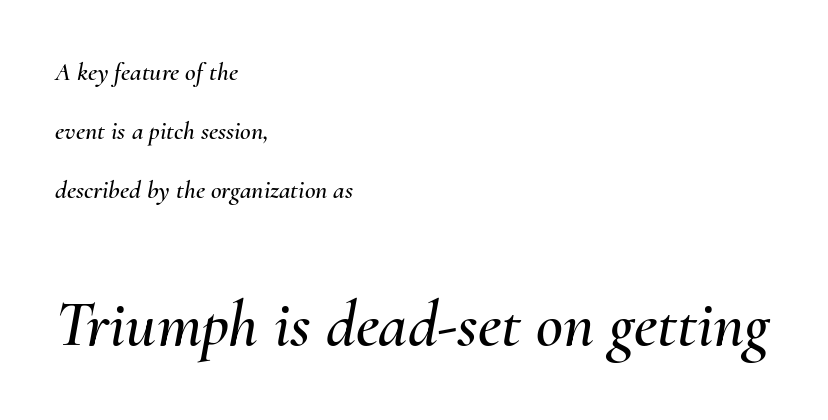
The image shows 66 px text type, italic (leaning right); set left-aligned, loose line spacing (2.26x), normal letter spacing, not underlined; the second (bottom) block is 2.54x larger; medium stroke contrast and a small x-height.
